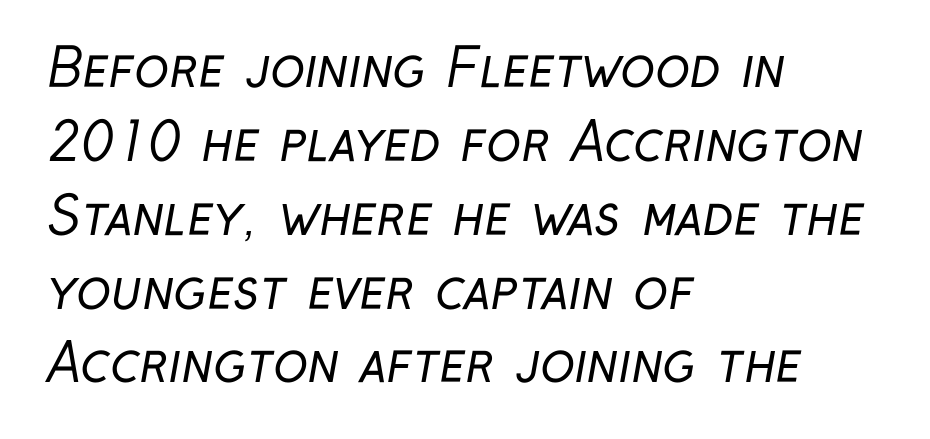
{"serif": "no", "bold": "no", "weight": "regular", "width": "condensed", "stroke_contrast": "low", "x_height": "medium", "monospaced": "no", "underline": "no", "align": "left", "line_spacing": "normal", "line_spacing_ratio": 1.42, "letter_spacing": "normal", "letter_spacing_em": 0.0, "glyph_px": 52}
